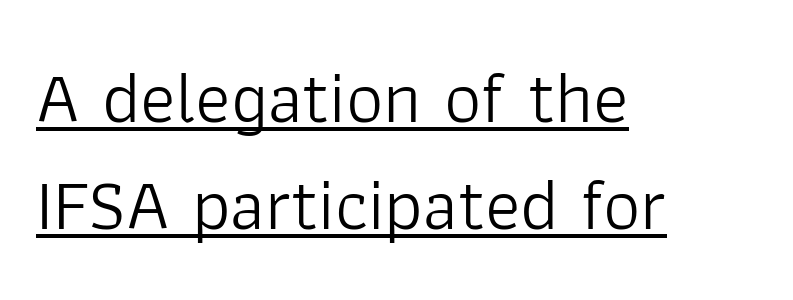
The image shows 74 px light sans-serif type, upright; set left-aligned, normal line spacing (1.45x), normal letter spacing, underlined; low stroke contrast and a medium x-height.
